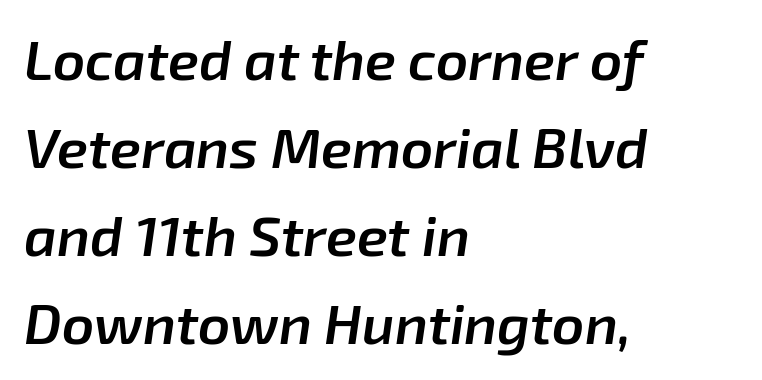
{"italic": "yes", "lean": "right", "slant_degrees": 8, "bold": "semi", "weight": "semibold", "width": "normal", "stroke_contrast": "low", "x_height": "medium", "monospaced": "no", "underline": "no", "align": "left", "line_spacing": "normal", "line_spacing_ratio": 1.57, "letter_spacing": "normal", "letter_spacing_em": 0.0, "glyph_px": 56}
